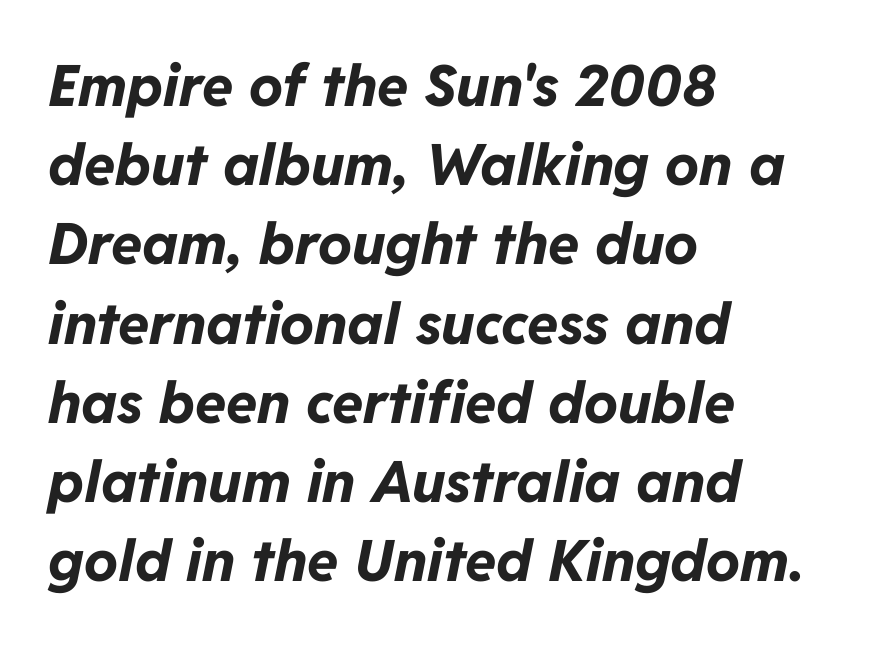
{"italic": "yes", "lean": "right", "slant_degrees": 11, "bold": "yes", "weight": "bold", "width": "normal", "stroke_contrast": "low", "x_height": "medium", "monospaced": "no", "underline": "no", "align": "left", "line_spacing": "normal", "line_spacing_ratio": 1.39, "letter_spacing": "normal", "letter_spacing_em": 0.0, "glyph_px": 57}
